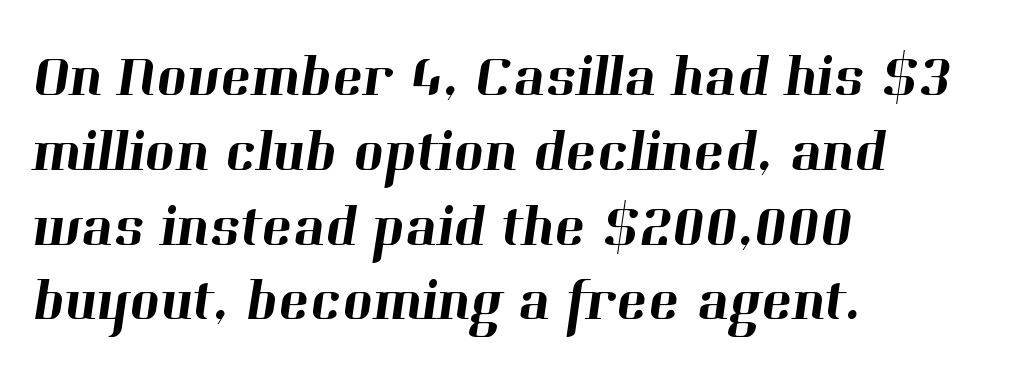
This sample uses a serif face. The baseline area is clear. Does the copy run flush right? No — it runs flush left. Honestly, the letter spacing is just normal — you wouldn't notice it. The line-height multiplier appears to be the usual default.
